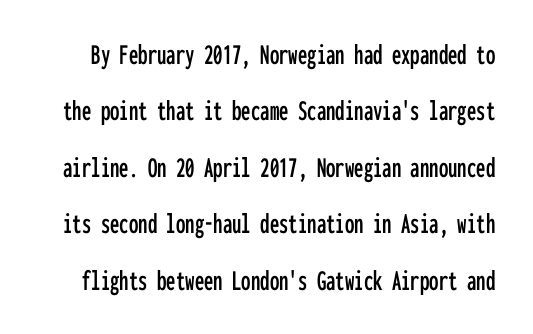
The image shows 30 px condensed sans-serif type, upright, monospaced; set line spacing 1.88x, normal letter spacing, not underlined; low stroke contrast and a medium x-height.
